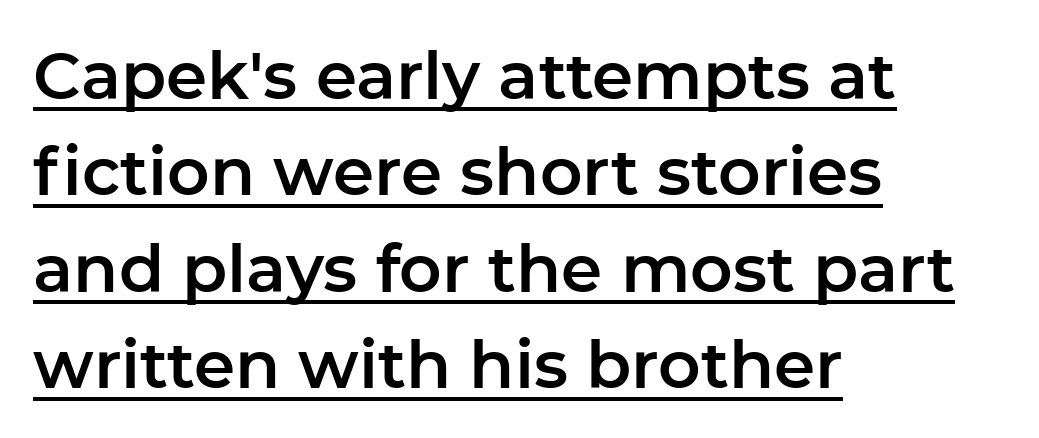
The image shows 66 px sans-serif type, upright; set left-aligned, normal line spacing (1.46x), normal letter spacing, underlined; low stroke contrast and a medium x-height.
